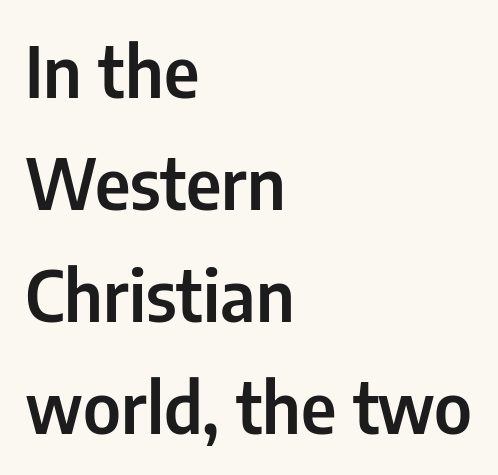
The image shows 70 px condensed sans-serif type, upright; set left-aligned, normal line spacing (1.6x), normal letter spacing, not underlined; low stroke contrast and a medium x-height.
